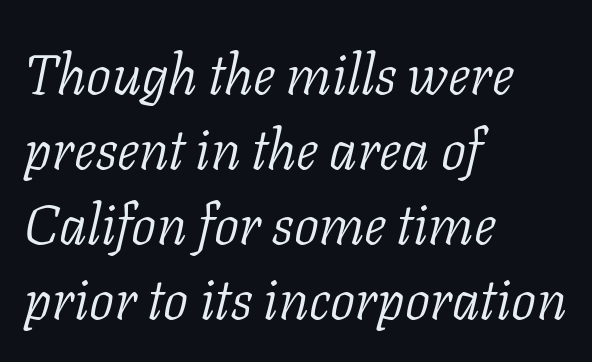
{"serif": "yes", "italic": "yes", "lean": "right", "slant_degrees": 11, "bold": "no", "weight": "light", "width": "normal", "stroke_contrast": "low", "x_height": "medium", "monospaced": "no", "underline": "no", "align": "left", "line_spacing": "normal", "line_spacing_ratio": 1.34, "letter_spacing": "normal", "letter_spacing_em": 0.0, "glyph_px": 56}
